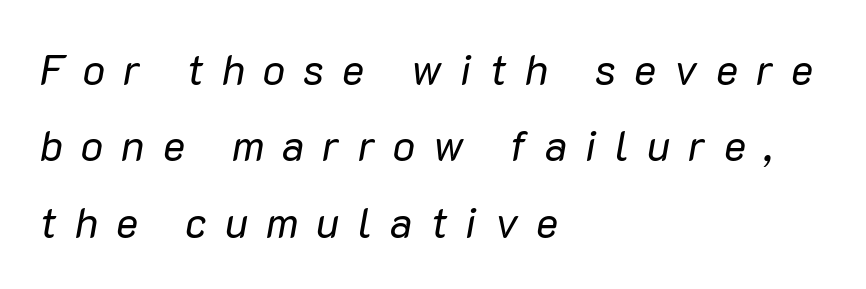
{"italic": "yes", "lean": "right", "slant_degrees": 10, "bold": "no", "weight": "regular", "width": "normal", "stroke_contrast": "low", "x_height": "medium", "monospaced": "no", "underline": "no", "align": "left", "line_spacing_ratio": 1.82, "letter_spacing": "wide", "letter_spacing_em": 0.43, "glyph_px": 42}
